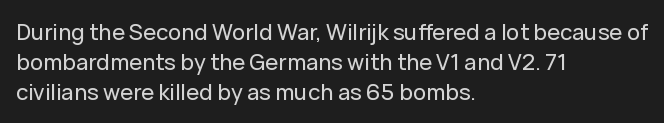
The image shows 22 px text type, upright; set left-aligned, normal line spacing (1.36x), normal letter spacing, not underlined.
